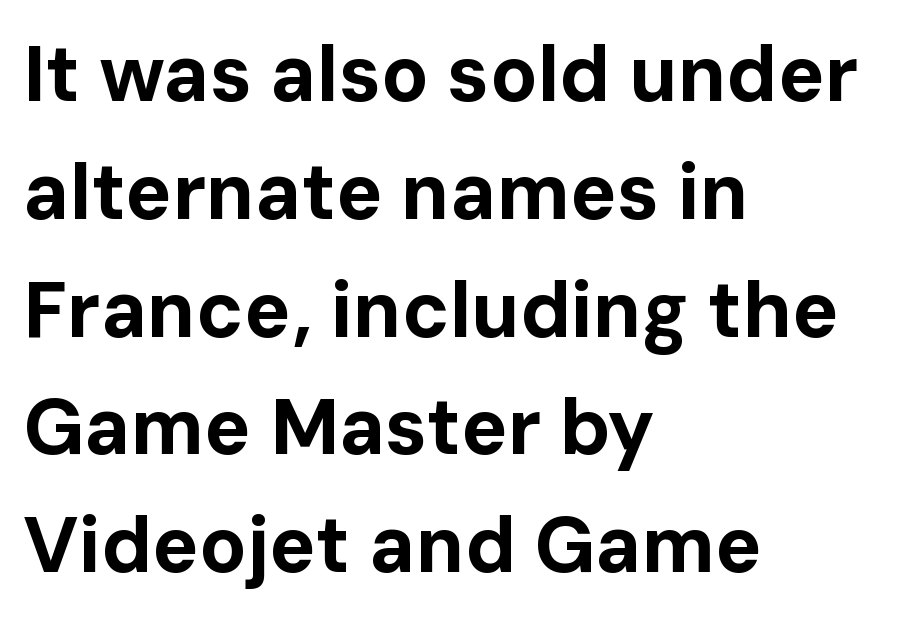
Q: Is the text bold? A: Yes.
Q: Is the text italic (slanted)? A: No, it is upright.
Q: Is the typeface a serif or a sans-serif typeface? A: Sans-serif.
Q: Is the text underlined? A: No.
Q: How is the paragraph aligned? A: Left-aligned.
Q: Is the spacing between letters normal or unusually wide? A: Normal.
Q: Is the spacing between lines tight, normal or loose? A: Normal.
Q: Width (condensed, normal, or wide)? A: Normal.
Q: Stroke contrast? A: Low.
Q: x-height? A: Medium.
Q: Monospaced? A: No.
